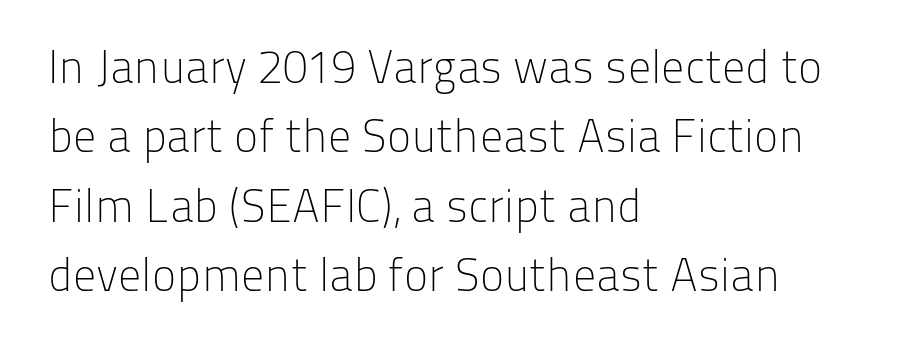
Typographically, this falls in the sans-serif category. Interline gaps are of average width in this sample. Do the characters align in a grid? No, the font is proportional. Tracking here is standard; glyphs follow each other at the usual distance. Rule under the text: the space is simply empty.
